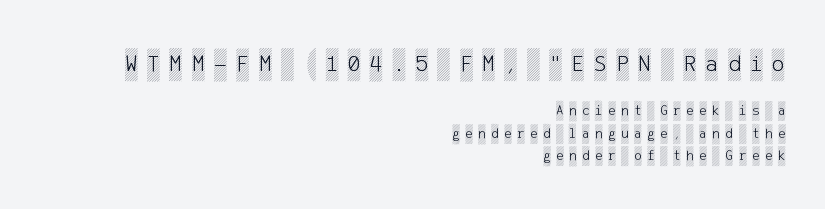
The space directly below the letters is spotless. The face used here is rendered with a markedly widened letterfit. The rendering uses a moderate line-height, typical for paragraphs. Here the first block reads like a headline and the second like body copy.
